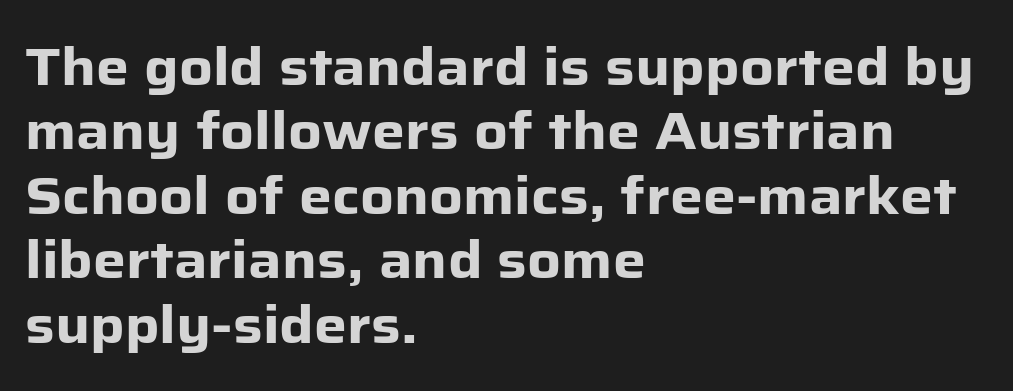
Q: Is the text bold? A: Yes.
Q: Is the text italic (slanted)? A: No, it is upright.
Q: Is the typeface a serif or a sans-serif typeface? A: Sans-serif.
Q: Is the text underlined? A: No.
Q: How is the paragraph aligned? A: Left-aligned.
Q: Is the spacing between letters normal or unusually wide? A: Normal.
Q: Width (condensed, normal, or wide)? A: Normal.
Q: Stroke contrast? A: Low.
Q: x-height? A: Medium.
Q: Monospaced? A: No.
